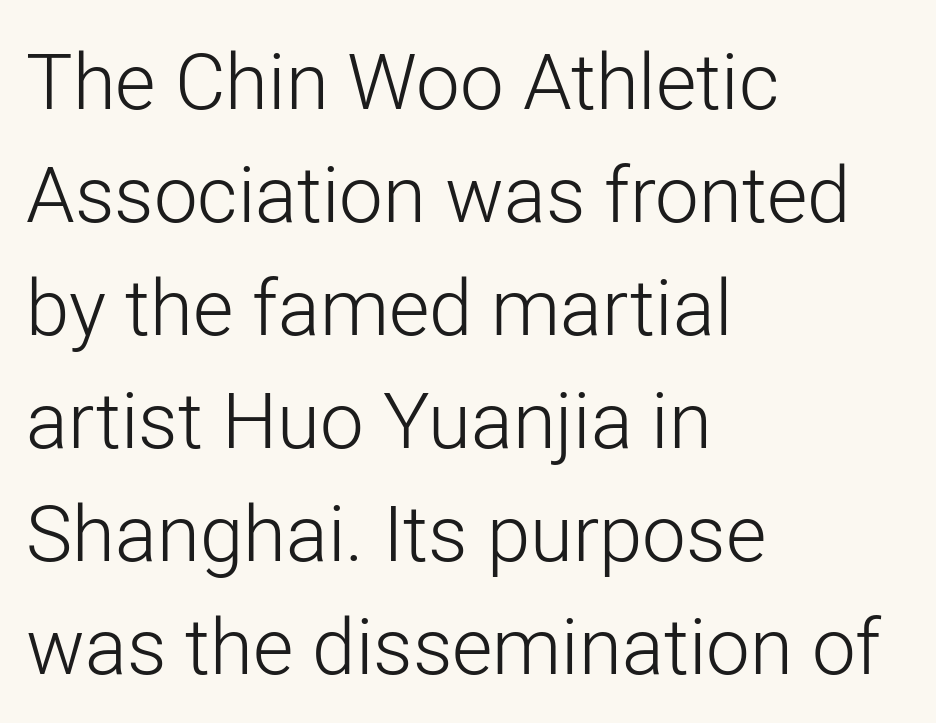
One glance says typical: line gaps are just what's usual. This rendering employs a face without finishing strokes, i.e., a sans-serif. Ascenders rise straight up at ninety degrees. Standard letterfit; no display-style spreading of the glyphs. Line starts are locked; line ends wander.
